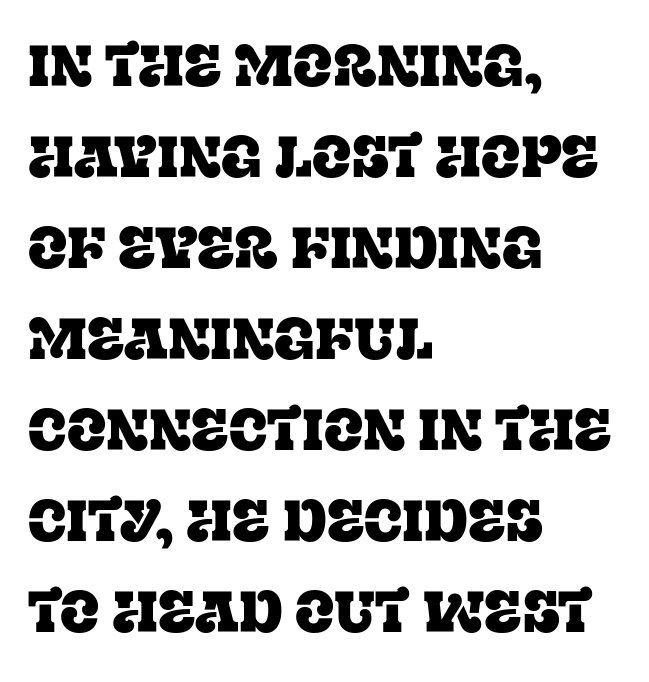
Q: Is the text italic (slanted)? A: No, it is upright.
Q: Is the typeface a serif or a sans-serif typeface? A: Serif.
Q: Is the text underlined? A: No.
Q: How is the paragraph aligned? A: Left-aligned.
Q: Is the spacing between letters normal or unusually wide? A: Normal.
Q: Is the spacing between lines tight, normal or loose? A: Normal.
Q: Width (condensed, normal, or wide)? A: Normal.
Q: Stroke contrast? A: Low.
Q: x-height? A: Large.
Q: Monospaced? A: No.
